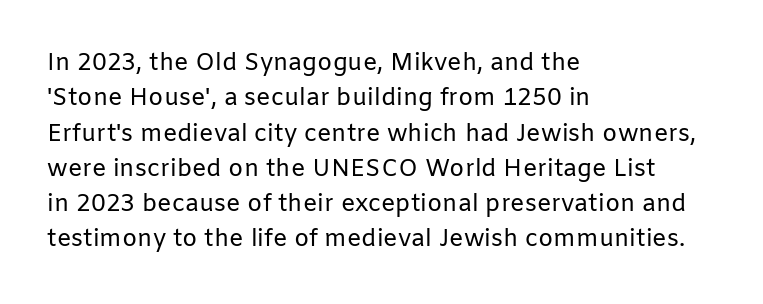
The image shows 24 px text type, upright; set left-aligned, normal line spacing (1.47x), normal letter spacing, not underlined.
